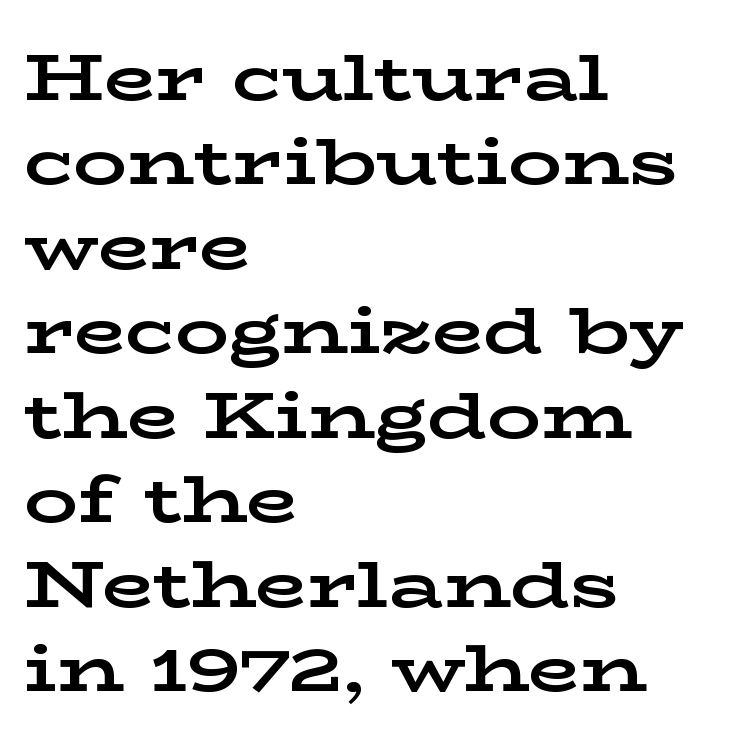
Q: Is the text bold? A: Yes.
Q: Is the text italic (slanted)? A: No, it is upright.
Q: Is the typeface a serif or a sans-serif typeface? A: Serif.
Q: Is the text underlined? A: No.
Q: How is the paragraph aligned? A: Left-aligned.
Q: Is the spacing between letters normal or unusually wide? A: Normal.
Q: Is the spacing between lines tight, normal or loose? A: Normal.
Q: Width (condensed, normal, or wide)? A: Wide.
Q: Stroke contrast? A: Low.
Q: x-height? A: Medium.
Q: Monospaced? A: No.
